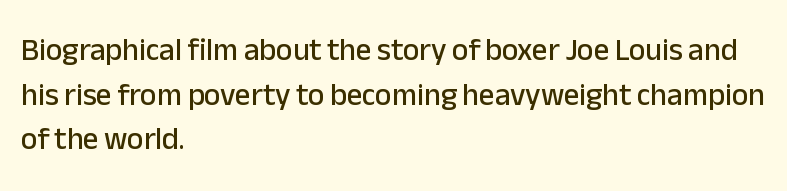
Q: Is the text italic (slanted)? A: No, it is upright.
Q: Is the typeface a serif or a sans-serif typeface? A: Sans-serif.
Q: Is the text underlined? A: No.
Q: How is the paragraph aligned? A: Left-aligned.
Q: Is the spacing between letters normal or unusually wide? A: Normal.
Q: Is the spacing between lines tight, normal or loose? A: Normal.
Q: Width (condensed, normal, or wide)? A: Normal.
Q: Stroke contrast? A: Low.
Q: x-height? A: Medium.
Q: Monospaced? A: No.
